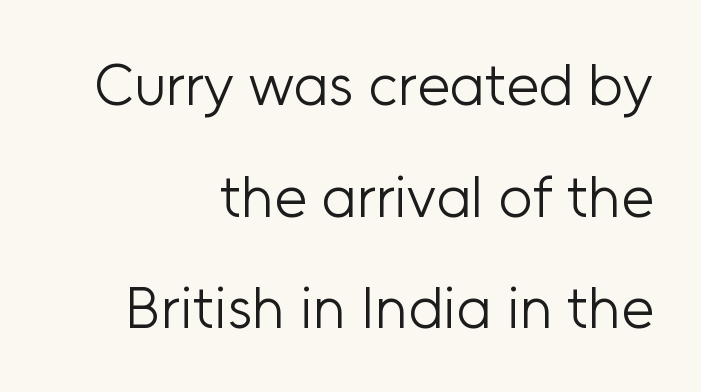
The image shows 59 px light sans-serif type, upright; set right-aligned, line spacing 1.89x, normal letter spacing, not underlined; low stroke contrast and a medium x-height.
